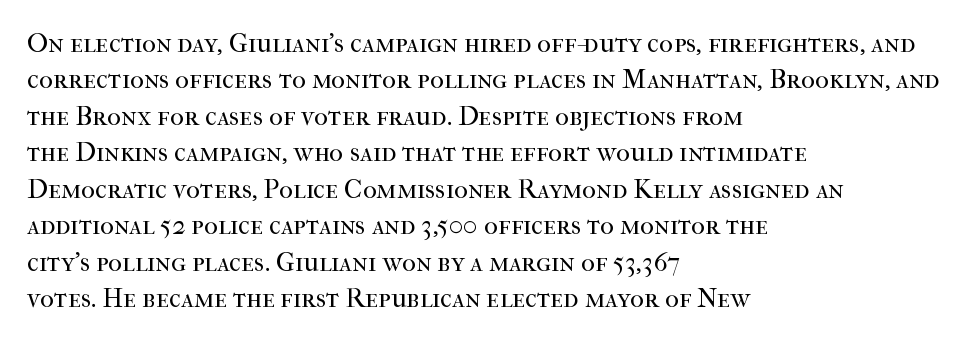
{"italic": "no", "bold": "no", "underline": "no", "align": "left", "line_spacing": "normal", "line_spacing_ratio": 1.35, "letter_spacing": "normal", "letter_spacing_em": 0.0, "glyph_px": 27}
